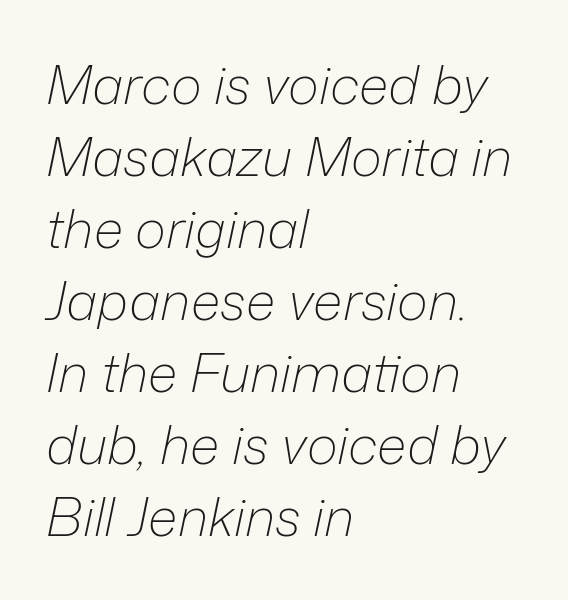
Q: Is the text bold? A: No.
Q: Is the text italic (slanted)? A: Yes, it leans right by about 12 degrees.
Q: Is the text underlined? A: No.
Q: How is the paragraph aligned? A: Left-aligned.
Q: Is the spacing between letters normal or unusually wide? A: Normal.
Q: Is the spacing between lines tight, normal or loose? A: Normal.
Q: Width (condensed, normal, or wide)? A: Normal.
Q: Stroke contrast? A: Low.
Q: x-height? A: Medium.
Q: Monospaced? A: No.
